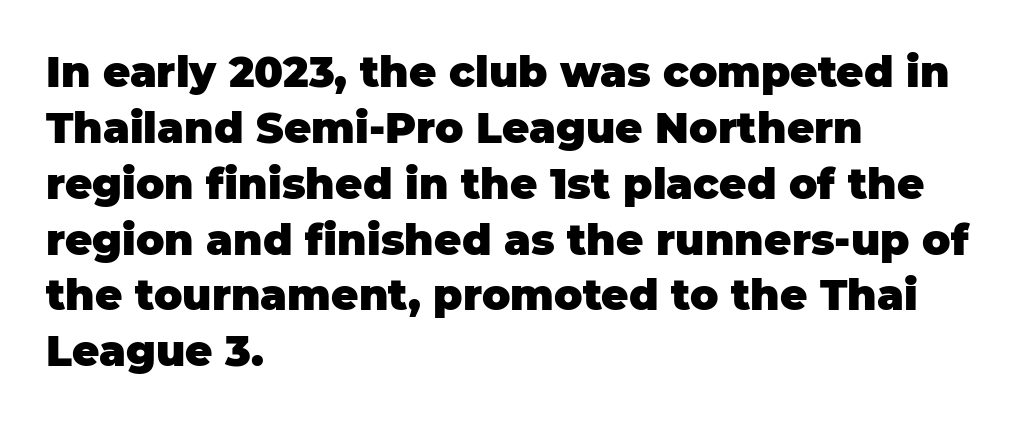
{"serif": "no", "italic": "no", "bold": "yes", "weight": "heavy", "width": "normal", "stroke_contrast": "low", "x_height": "large", "monospaced": "no", "underline": "no", "align": "left", "line_spacing": "normal", "line_spacing_ratio": 1.33, "letter_spacing": "normal", "letter_spacing_em": 0.0, "glyph_px": 42}
